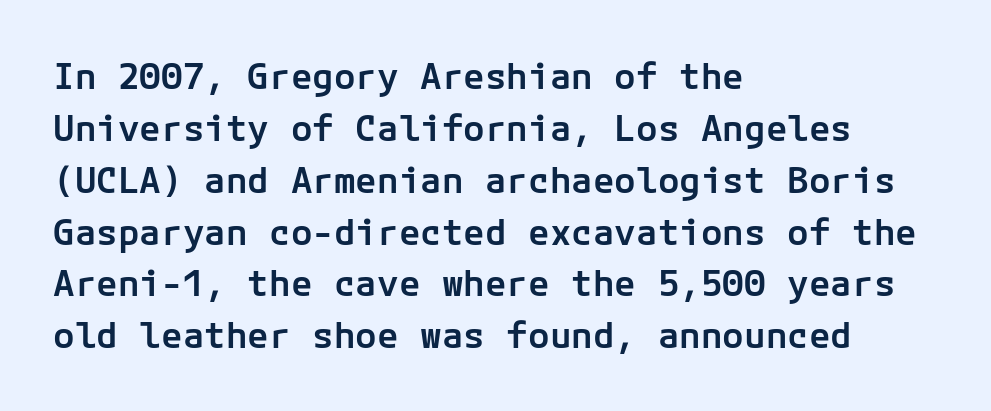
The image shows 36 px semibold sans-serif type, upright; set left-aligned, normal line spacing (1.44x), normal letter spacing, not underlined; low stroke contrast and a medium x-height.
